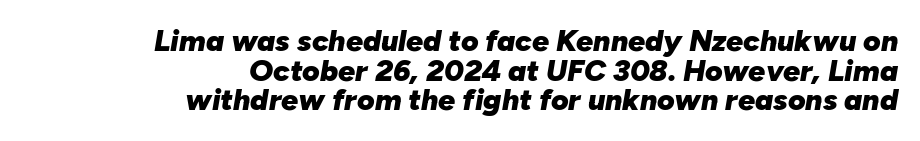
Q: Is the text bold? A: Yes.
Q: Is the text italic (slanted)? A: Yes, it leans right by about 10 degrees.
Q: Is the text underlined? A: No.
Q: How is the paragraph aligned? A: Right-aligned.
Q: Is the spacing between letters normal or unusually wide? A: Normal.
Q: Is the spacing between lines tight, normal or loose? A: Tight.
Q: Width (condensed, normal, or wide)? A: Normal.
Q: Stroke contrast? A: Low.
Q: x-height? A: Medium.
Q: Monospaced? A: No.
